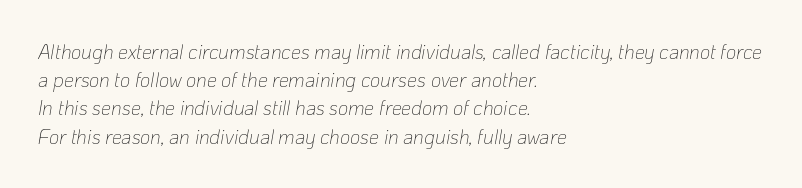
These lines are set flush left with a ragged right edge. The lines sit at an ordinary, default distance from one another. The face used here is rendered with its standard letterfit. Italic? Definitely — the glyphs are oblique. The cut favours lightness, reaching ordinary text weight at its darkest. The space beneath each line is pristine and unruled.
